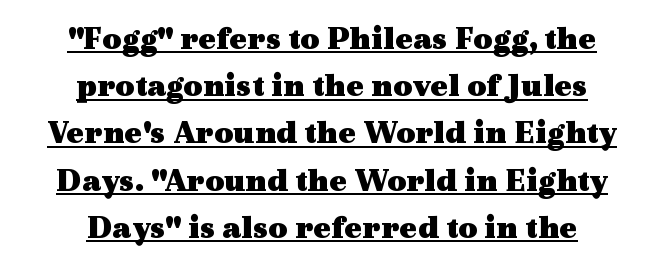
Q: Is the text bold? A: Yes.
Q: Is the text italic (slanted)? A: No, it is upright.
Q: Is the typeface a serif or a sans-serif typeface? A: Serif.
Q: Is the text underlined? A: Yes.
Q: How is the paragraph aligned? A: Centered.
Q: Is the spacing between letters normal or unusually wide? A: Normal.
Q: Is the spacing between lines tight, normal or loose? A: Normal.
Q: Width (condensed, normal, or wide)? A: Wide.
Q: x-height? A: Medium.
Q: Monospaced? A: No.
